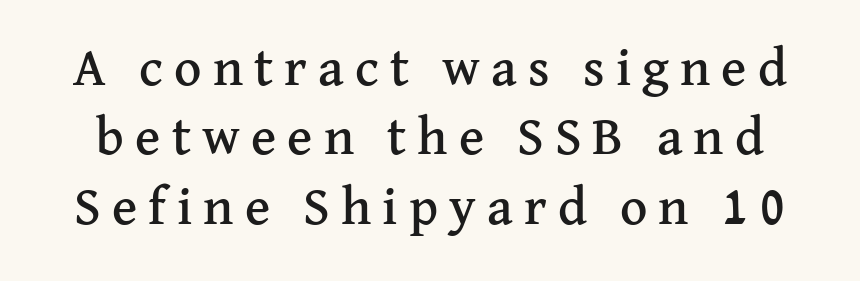
Serifs: yes, visible at the terminals of the letterforms. Glance below the letters and you will spot only blank space. Every stem runs plumb, perpendicular to the baseline. This sample keeps an unexceptional amount of space between lines. The tracking jumps out immediately: characters are airy and widely separated. The face used here is proportionally spaced, like ordinary book or web type.
